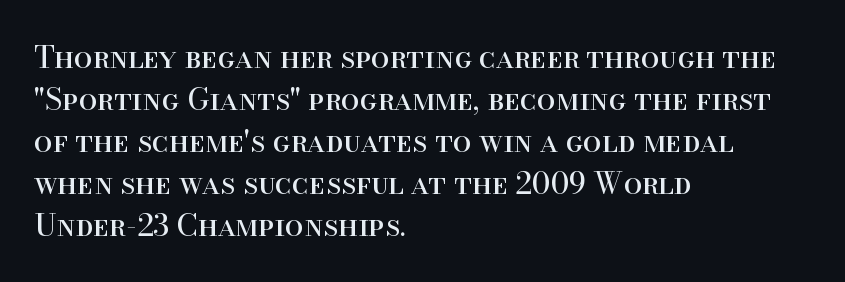
You can tell it's not italic because the verticals are truly vertical. The setting favours the left margin, as ordinary paragraphs usually do. Stroke terminals: seriffed. Compared with typical paragraphs, the rows here are spaced about the same. No extra tracking has been applied to these lines. The letters look calm and open, with moderate or lighter stems.
